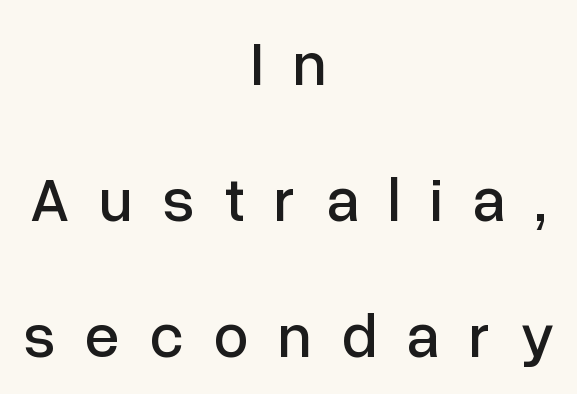
If you drew a line through each stem, it would be perfectly vertical. The line texture is sparse and dotted thanks to wide tracking. Widely set lines give the paragraph a tall, airy silhouette. Varying glyph widths throughout — classic text-font behaviour.
